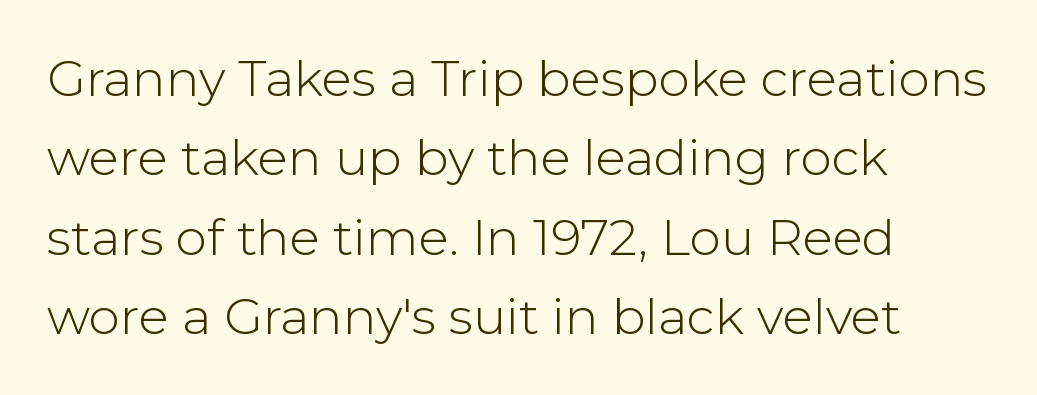
Q: Is the text bold? A: No.
Q: Is the text italic (slanted)? A: No, it is upright.
Q: Is the typeface a serif or a sans-serif typeface? A: Sans-serif.
Q: Is the text underlined? A: No.
Q: How is the paragraph aligned? A: Left-aligned.
Q: Is the spacing between letters normal or unusually wide? A: Normal.
Q: Is the spacing between lines tight, normal or loose? A: Normal.
Q: Width (condensed, normal, or wide)? A: Normal.
Q: Stroke contrast? A: Low.
Q: x-height? A: Medium.
Q: Monospaced? A: No.
